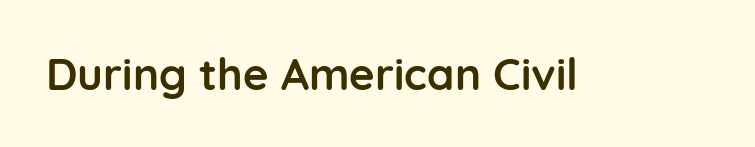
Q: Is the text bold? A: Yes.
Q: Is the text italic (slanted)? A: No, it is upright.
Q: Is the typeface a serif or a sans-serif typeface? A: Sans-serif.
Q: Is the text underlined? A: No.
Q: Is the spacing between letters normal or unusually wide? A: Normal.
Q: Width (condensed, normal, or wide)? A: Normal.
Q: Stroke contrast? A: Low.
Q: x-height? A: Medium.
Q: Monospaced? A: No.
